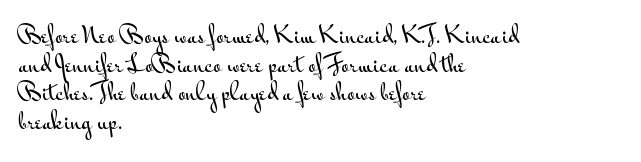
{"underline": "no", "align": "left", "line_spacing": "normal", "line_spacing_ratio": 1.3, "letter_spacing": "normal", "letter_spacing_em": 0.0, "glyph_px": 22}
